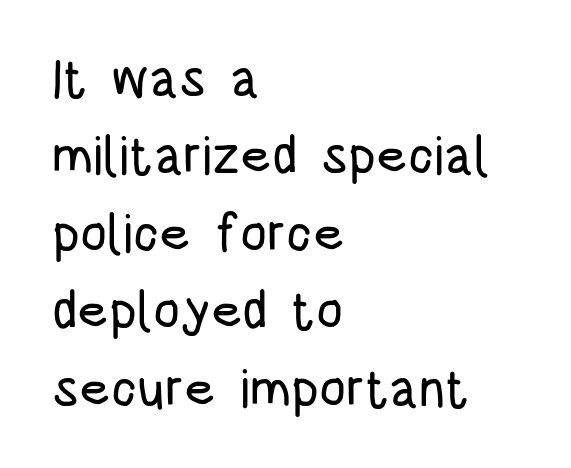
Q: Is the text italic (slanted)? A: No, it is upright.
Q: Is the typeface a serif or a sans-serif typeface? A: Sans-serif.
Q: Is the text underlined? A: No.
Q: How is the paragraph aligned? A: Left-aligned.
Q: Is the spacing between letters normal or unusually wide? A: Normal.
Q: Is the spacing between lines tight, normal or loose? A: Normal.
Q: Width (condensed, normal, or wide)? A: Condensed.
Q: Stroke contrast? A: Low.
Q: x-height? A: Large.
Q: Monospaced? A: No.
